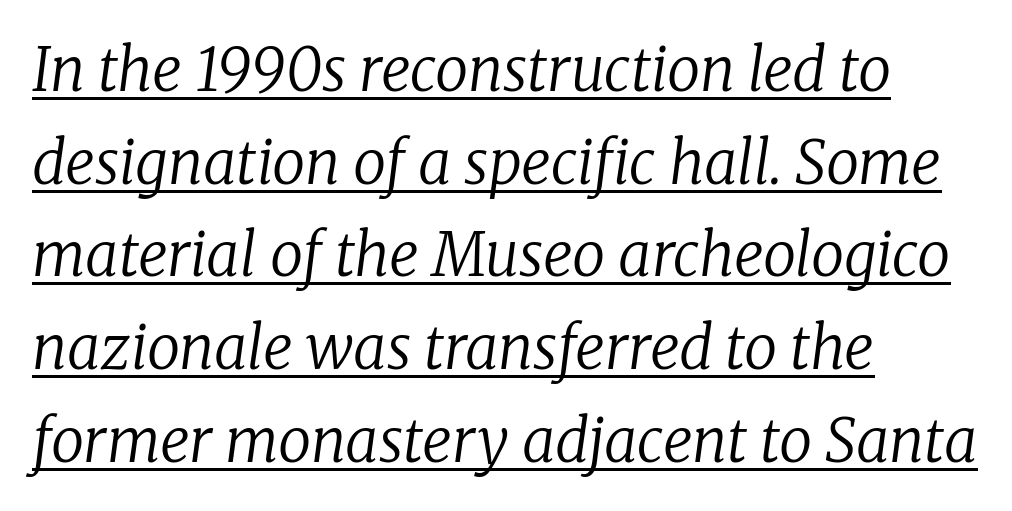
The image shows 59 px regular-weight serif type, italic (leaning right); set left-aligned, normal line spacing (1.57x), normal letter spacing, underlined; low stroke contrast and a medium x-height.
